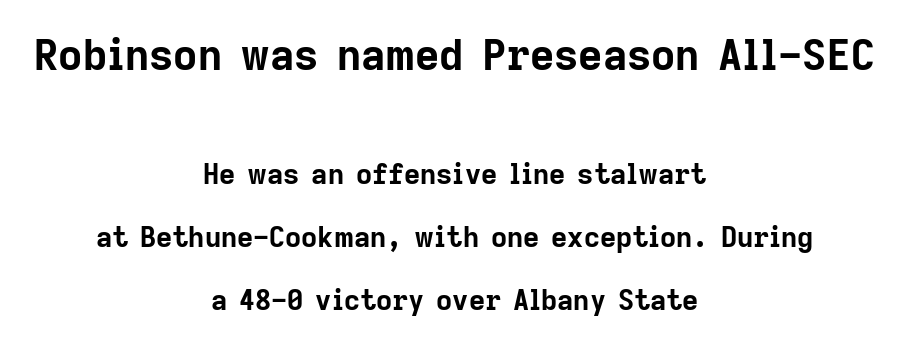
The lettering holds an erect, upright posture throughout. The foot of each line stays bare and open. Note the varied advance widths — an 'i' is clearly narrower than an 'm'. There is no visible air inserted between adjacent glyphs.
